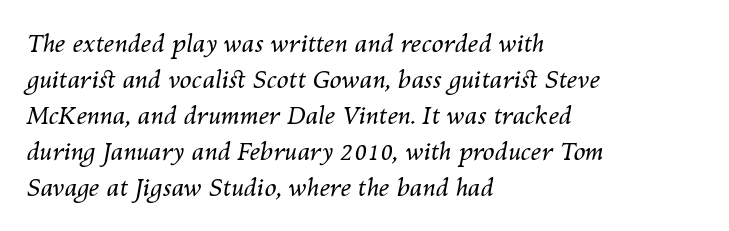
This sample uses plain, unmodified letter spacing. The text carries the slant typical of an italic or oblique font. Caption: face not bold, strokes unweighted. Descenders hang freely into open space. The passage is arranged the way most books set body copy — flush left. If you measured baseline to baseline, you'd find a middling distance.
